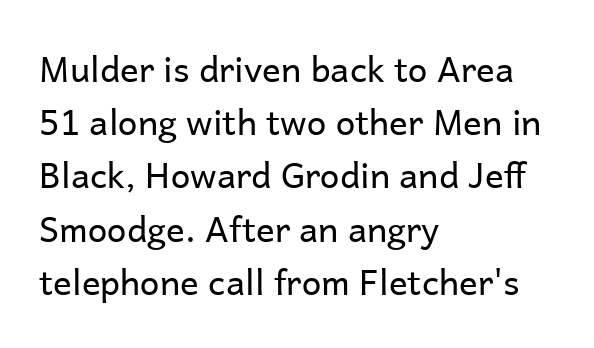
The image shows 35 px regular-weight sans-serif type, upright; set left-aligned, normal line spacing (1.52x), normal letter spacing, not underlined; low stroke contrast and a medium x-height.
